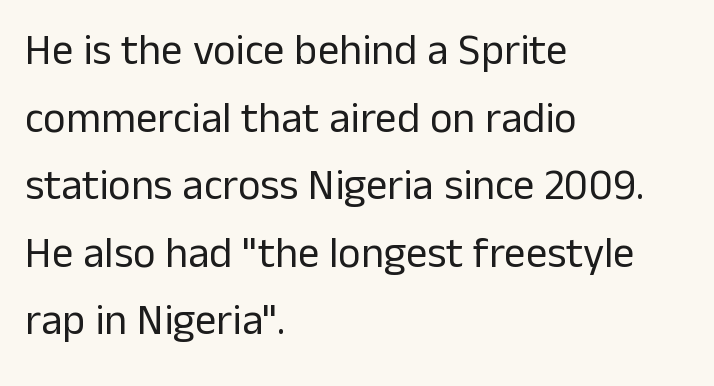
Q: Is the text bold? A: No.
Q: Is the text italic (slanted)? A: No, it is upright.
Q: Is the typeface a serif or a sans-serif typeface? A: Sans-serif.
Q: Is the text underlined? A: No.
Q: How is the paragraph aligned? A: Left-aligned.
Q: Is the spacing between letters normal or unusually wide? A: Normal.
Q: Is the spacing between lines tight, normal or loose? A: Normal.
Q: Width (condensed, normal, or wide)? A: Normal.
Q: Stroke contrast? A: Low.
Q: x-height? A: Medium.
Q: Monospaced? A: No.
